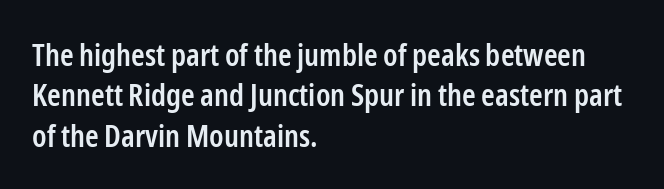
The image shows 31 px semibold, condensed sans-serif type, upright; set left-aligned, normal line spacing (1.3x), normal letter spacing, not underlined; low stroke contrast and a medium x-height.
